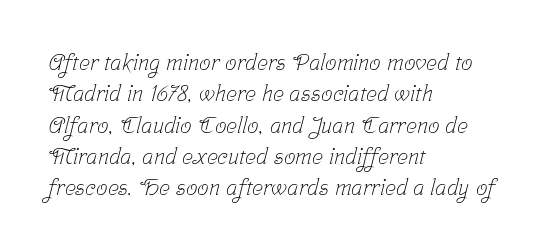
{"bold": "no", "underline": "no", "align": "left", "line_spacing": "normal", "line_spacing_ratio": 1.36, "letter_spacing": "normal", "letter_spacing_em": 0.0, "glyph_px": 23}
